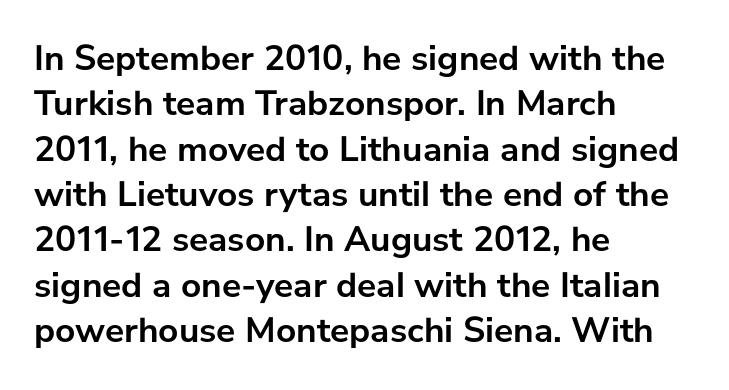
{"serif": "no", "italic": "no", "bold": "yes", "weight": "semibold", "width": "normal", "stroke_contrast": "low", "x_height": "medium", "monospaced": "no", "underline": "no", "align": "left", "line_spacing": "normal", "line_spacing_ratio": 1.26, "letter_spacing": "normal", "letter_spacing_em": 0.0, "glyph_px": 36}
